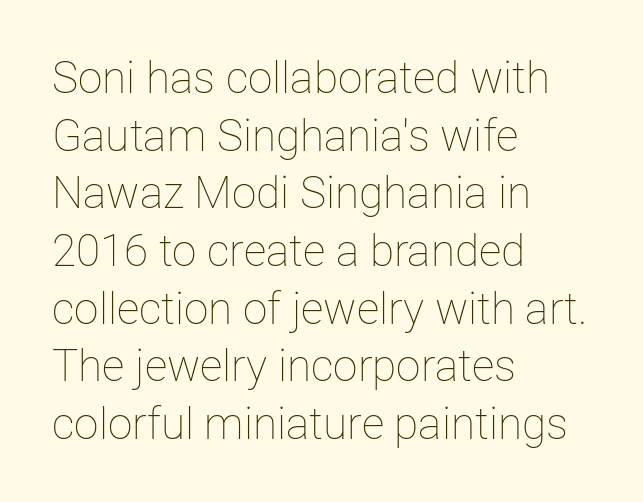
Does the lettering tilt? It doesn't — this is upright. The text block is weighted toward the left margin, trailing off unevenly rightward. Here the designer chose a conventional face with non-uniform glyph widths. Check the space under the baseline: it is left empty.
